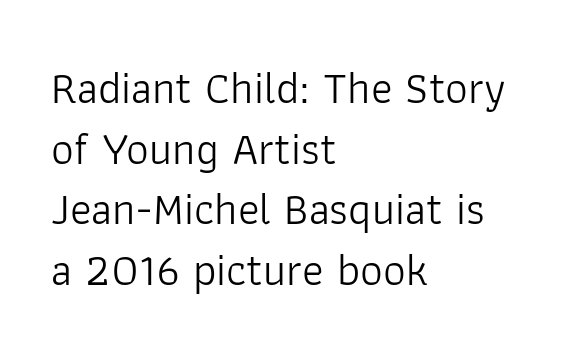
Q: Is the text bold? A: No.
Q: Is the text italic (slanted)? A: No, it is upright.
Q: Is the typeface a serif or a sans-serif typeface? A: Sans-serif.
Q: Is the text underlined? A: No.
Q: How is the paragraph aligned? A: Left-aligned.
Q: Is the spacing between letters normal or unusually wide? A: Normal.
Q: Is the spacing between lines tight, normal or loose? A: Normal.
Q: Width (condensed, normal, or wide)? A: Normal.
Q: Stroke contrast? A: Low.
Q: x-height? A: Medium.
Q: Monospaced? A: No.
